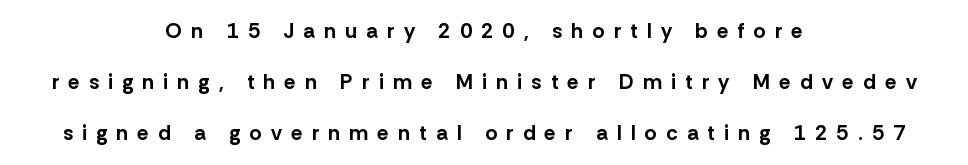
The image shows 21 px bold type, upright; set centered, loose line spacing (2.44x), unusually wide letter spacing (+0.44 em), not underlined.
